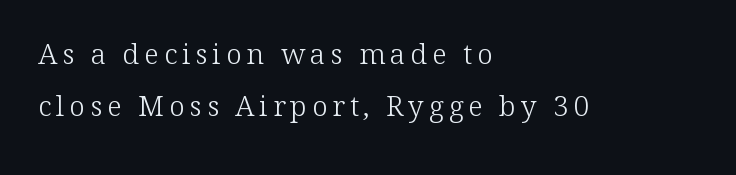
{"serif": "yes", "italic": "no", "bold": "no", "weight": "light", "width": "normal", "stroke_contrast": "low", "x_height": "medium", "monospaced": "no", "underline": "no", "align": "left", "line_spacing_ratio": 1.87, "glyph_px": 28}
